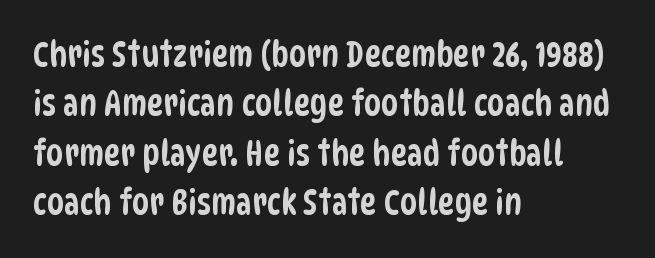
This is sans-serif lettering, the kind often seen on screens and signage. Spacing between characters is what you'd get straight out of the box. The area under the type is left untouched. The leading is moderate, giving the passage an even texture. Horizontally, the lines are justified to the leading edge only.
